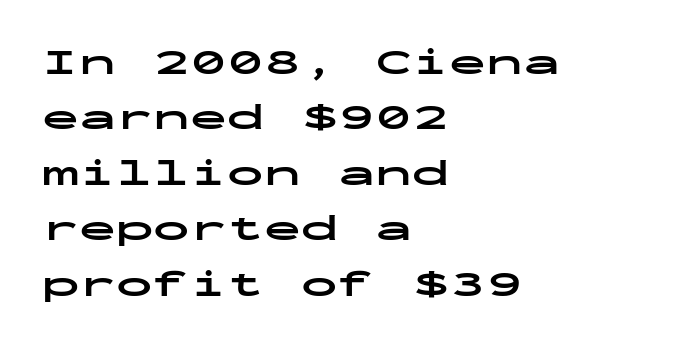
{"serif": "no", "italic": "no", "bold": "yes", "weight": "bold", "width": "wide", "stroke_contrast": "low", "x_height": "medium", "monospaced": "yes", "underline": "no", "align": "left", "line_spacing": "normal", "line_spacing_ratio": 1.5, "letter_spacing": "normal", "letter_spacing_em": 0.0, "glyph_px": 37}
